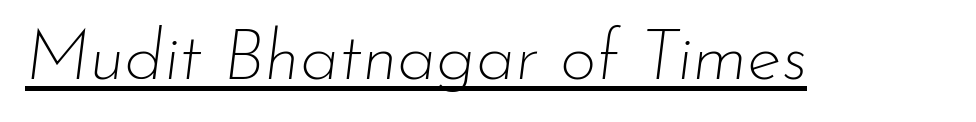
Spacing verdict: proportional, widths tailored to each character. The characters are drawn with everyday or finer stroke widths. This sample carries an underscore along the baseline area. When letters slant like this, we call the style italic.
